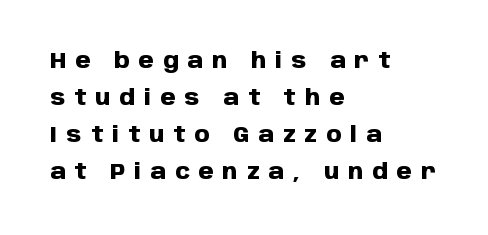
This sample uses expanded letter spacing, leaving extra air between glyphs. Look at the stroke-to-counter ratio: heavy, a bold. Compared with a centered layout, this one pins lines to the left instead. Underline: absent. The passage shown stacks its lines at a standard gap.
